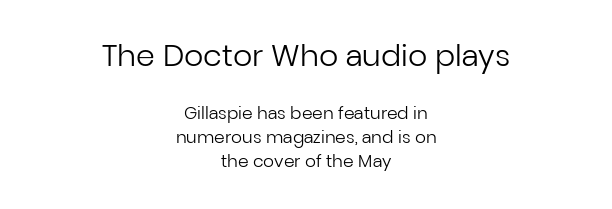
The gaps between neighbouring characters are ordinary and unremarkable. The typeface chosen for these lines omits serifs. Type without underlining. The passage shown begins with its larger block and ends with its smaller one. The vertical gap from one line to the next is medium.
